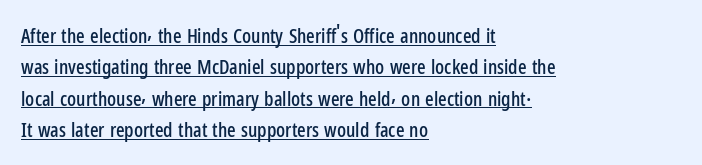
Interline gaps are of average width in this sample. The rag falls on the right side of this text block. Is the letter spacing exaggerated? No — it looks like the ordinary default. Every stem runs plumb, perpendicular to the baseline. This is underlined copy, the kind a proofreader might mark for attention.
